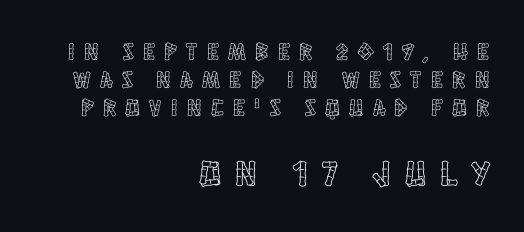
Which margin do the lines hug? The right one — the left edge is uneven. The composition opens small and finishes big. Someone cranked the tracking dial way up on this one. When letters stand straight like this, we call the style roman or upright.
